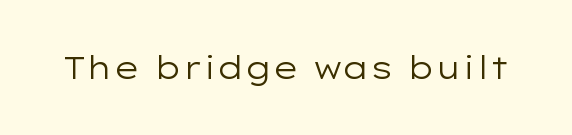
Q: Is the text bold? A: No.
Q: Is the text italic (slanted)? A: No, it is upright.
Q: Is the typeface a serif or a sans-serif typeface? A: Sans-serif.
Q: Is the text underlined? A: No.
Q: Is the spacing between letters normal or unusually wide? A: Normal.
Q: Width (condensed, normal, or wide)? A: Wide.
Q: Stroke contrast? A: Low.
Q: x-height? A: Medium.
Q: Monospaced? A: No.
